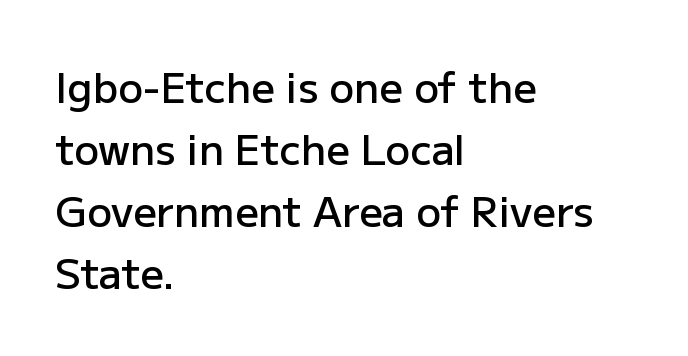
Q: Is the text bold? A: Semi-bold.
Q: Is the text italic (slanted)? A: No, it is upright.
Q: Is the typeface a serif or a sans-serif typeface? A: Sans-serif.
Q: Is the text underlined? A: No.
Q: How is the paragraph aligned? A: Left-aligned.
Q: Is the spacing between letters normal or unusually wide? A: Normal.
Q: Is the spacing between lines tight, normal or loose? A: Normal.
Q: Width (condensed, normal, or wide)? A: Normal.
Q: Stroke contrast? A: Low.
Q: x-height? A: Medium.
Q: Monospaced? A: No.
